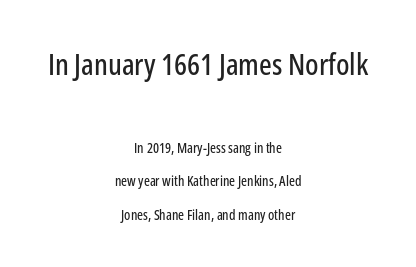
{"serif": "no", "italic": "no", "width": "condensed", "stroke_contrast": "low", "x_height": "medium", "monospaced": "no", "underline": "no", "align": "center", "line_spacing": "loose", "line_spacing_ratio": 2.39, "letter_spacing": "normal", "letter_spacing_em": 0.0, "larger_block": "first", "size_ratio": 2.14, "glyph_px": 30}
